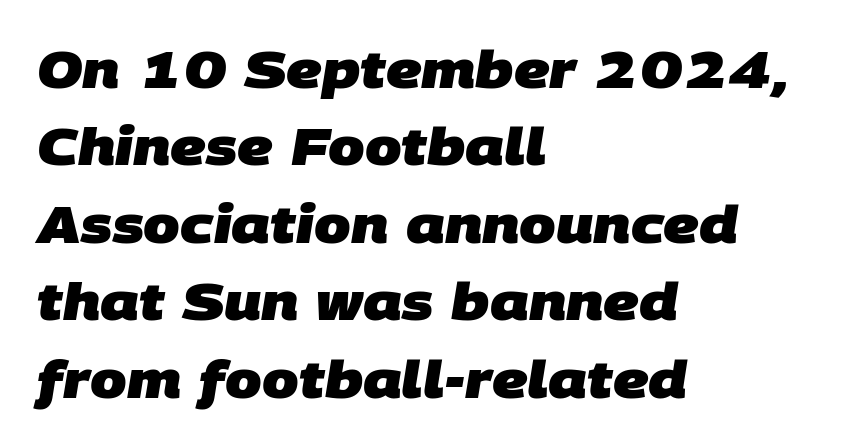
{"serif": "no", "bold": "yes", "weight": "heavy", "width": "normal", "stroke_contrast": "low", "x_height": "large", "monospaced": "no", "underline": "no", "align": "left", "line_spacing": "normal", "line_spacing_ratio": 1.49, "letter_spacing": "normal", "letter_spacing_em": 0.0, "glyph_px": 52}
